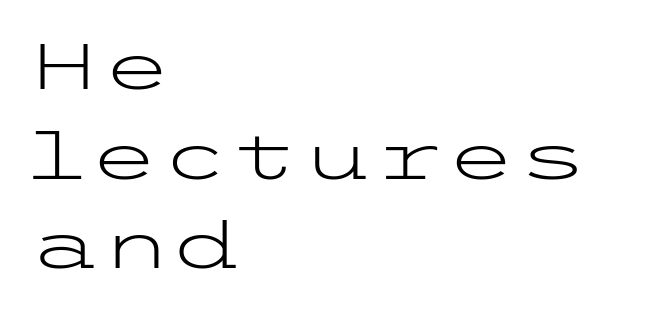
The image shows 65 px light, wide sans-serif type, upright; set left-aligned, normal line spacing (1.38x), normal letter spacing, not underlined; low stroke contrast and a medium x-height.
